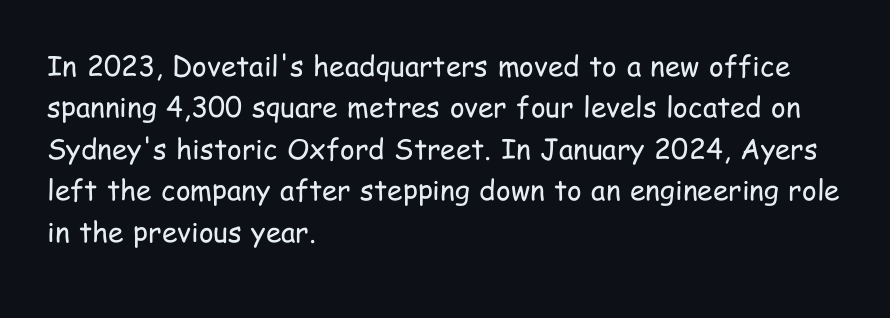
The image shows 28 px regular-weight, condensed sans-serif type, upright; set left-aligned, normal line spacing (1.48x), normal letter spacing, not underlined; low stroke contrast and a medium x-height.
